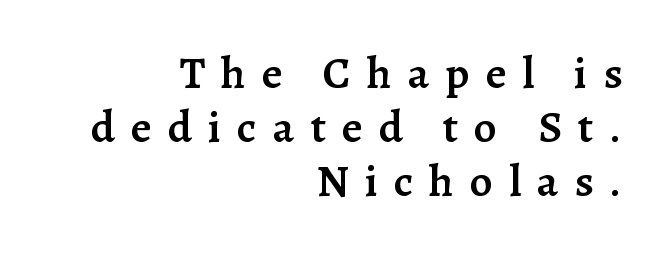
The image shows 45 px semibold serif type, upright; set right-aligned, line spacing 1.2x, unusually wide letter spacing (+0.36 em), not underlined; low stroke contrast and a medium x-height.
